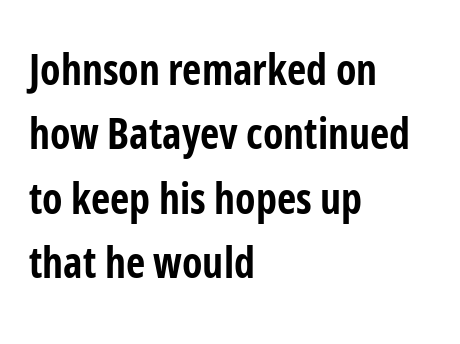
Q: Is the text bold? A: Yes.
Q: Is the text italic (slanted)? A: No, it is upright.
Q: Is the typeface a serif or a sans-serif typeface? A: Sans-serif.
Q: Is the text underlined? A: No.
Q: How is the paragraph aligned? A: Left-aligned.
Q: Is the spacing between letters normal or unusually wide? A: Normal.
Q: Is the spacing between lines tight, normal or loose? A: Normal.
Q: Width (condensed, normal, or wide)? A: Condensed.
Q: Stroke contrast? A: Low.
Q: x-height? A: Medium.
Q: Monospaced? A: No.
